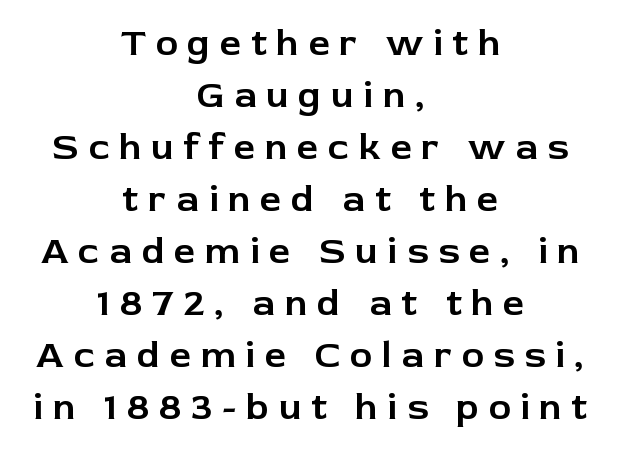
The image shows 38 px sans-serif type, upright; set centered, normal line spacing (1.37x), unusually wide letter spacing (+0.25 em), not underlined; low stroke contrast and a medium x-height.
